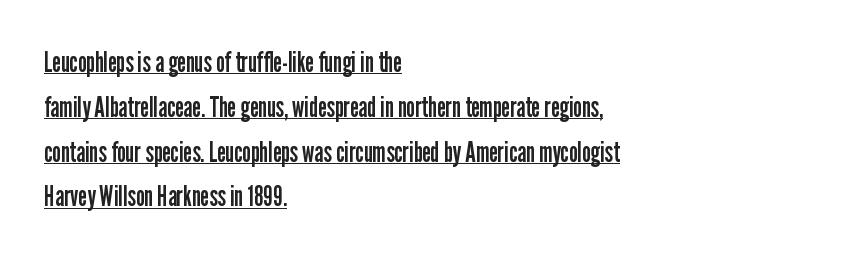
Posture: straight, roman, zero tilt. The letters sit at their default tracking, neither squeezed nor spread. The passage is arranged the way most books set body copy — flush left. The rendering uses the underline text-decoration.
